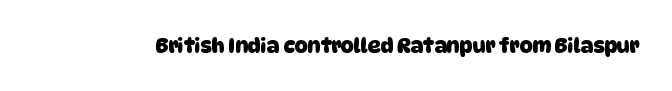
Standard letterfit; no display-style spreading of the glyphs. Plenty of ink on the page — the face is bold. The string is rendered with underlining switched off.
